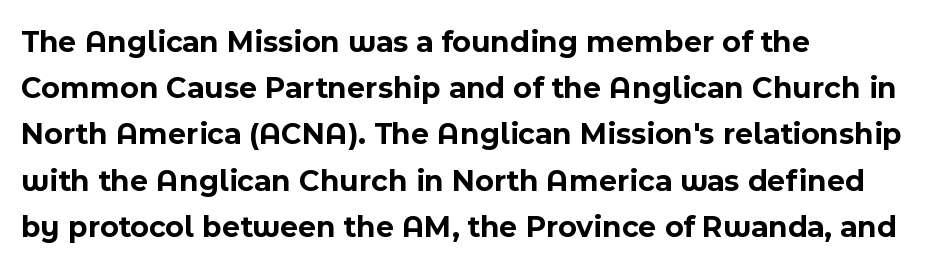
Q: Is the text bold? A: Yes.
Q: Is the text italic (slanted)? A: No, it is upright.
Q: Is the typeface a serif or a sans-serif typeface? A: Sans-serif.
Q: Is the text underlined? A: No.
Q: How is the paragraph aligned? A: Left-aligned.
Q: Is the spacing between letters normal or unusually wide? A: Normal.
Q: Is the spacing between lines tight, normal or loose? A: Normal.
Q: Width (condensed, normal, or wide)? A: Normal.
Q: x-height? A: Medium.
Q: Monospaced? A: No.
